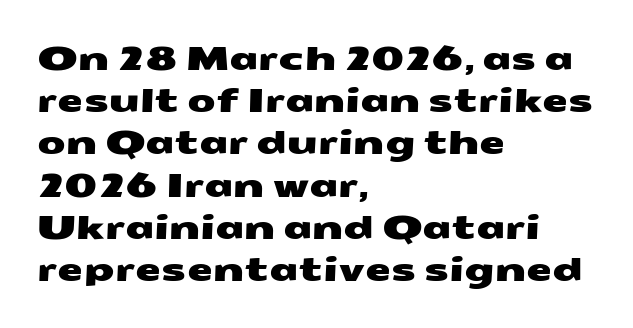
Q: Is the typeface a serif or a sans-serif typeface? A: Sans-serif.
Q: Is the text underlined? A: No.
Q: How is the paragraph aligned? A: Left-aligned.
Q: Is the spacing between letters normal or unusually wide? A: Normal.
Q: Is the spacing between lines tight, normal or loose? A: Normal.
Q: Width (condensed, normal, or wide)? A: Wide.
Q: Stroke contrast? A: Medium.
Q: x-height? A: Medium.
Q: Monospaced? A: No.
